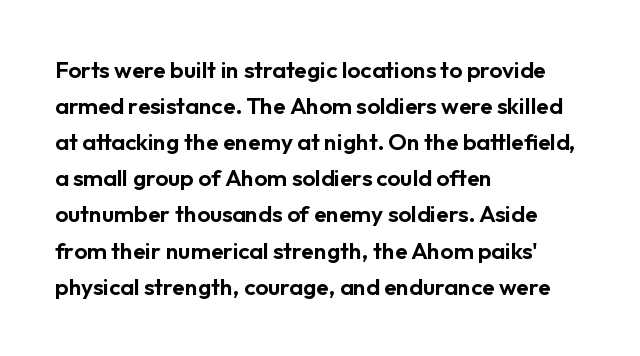
Regular leading. Check under the words: just untouched page. The type is set solid horizontally, with unmodified tracking. The paragraph has a hard left edge and a soft right edge.
